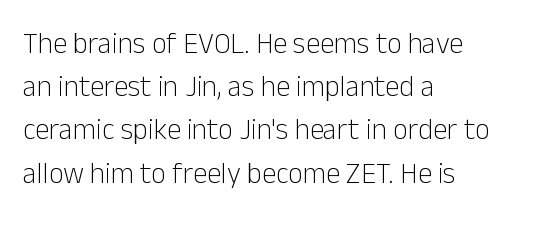
Counters stay open thanks to moderate or lighter strokes. The text block is weighted toward the left margin, trailing off unevenly rightward. In terms of letterform style, serifs are entirely absent. A typesetter would call this proportional, since set widths differ per character. Italic: no, the glyphs are upright roman.
